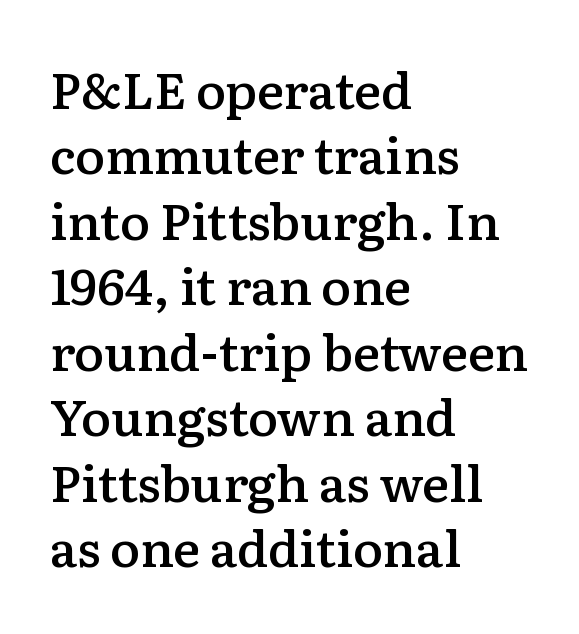
Q: Is the text bold? A: Semi-bold.
Q: Is the text italic (slanted)? A: No, it is upright.
Q: Is the typeface a serif or a sans-serif typeface? A: Serif.
Q: Is the text underlined? A: No.
Q: How is the paragraph aligned? A: Left-aligned.
Q: Is the spacing between letters normal or unusually wide? A: Normal.
Q: Is the spacing between lines tight, normal or loose? A: Normal.
Q: Width (condensed, normal, or wide)? A: Normal.
Q: Stroke contrast? A: Low.
Q: x-height? A: Medium.
Q: Monospaced? A: No.
